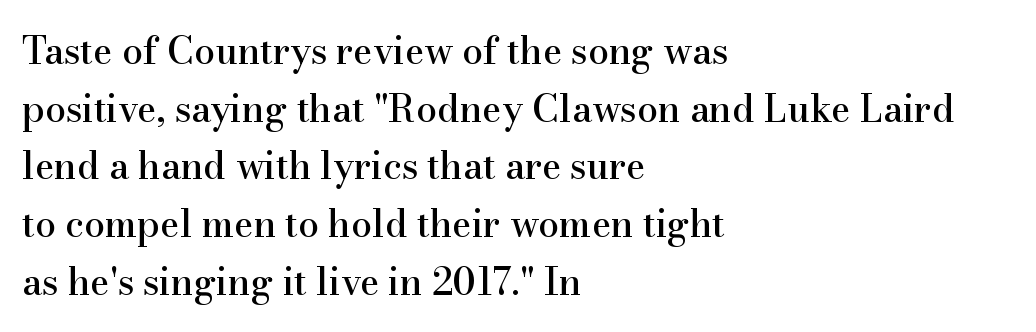
The lettering holds an erect, upright posture throughout. These lines stack with their left ends in a neat column. Unlike a clean sans, this face finishes its strokes with serifs. The type is set solid horizontally, with unmodified tracking.
